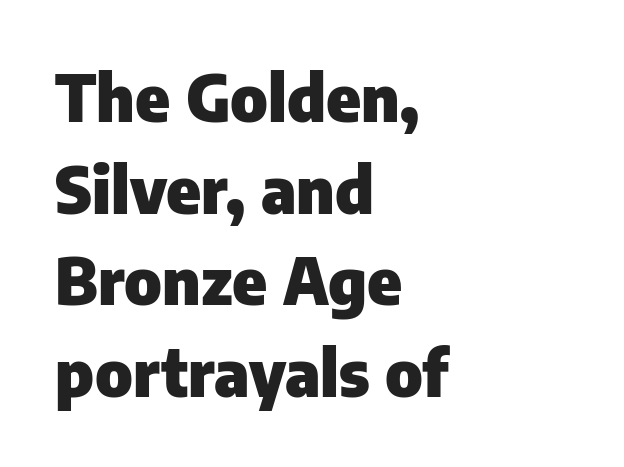
Each letter keeps its own natural width here, so spacing adapts to shape. The type sits square on the baseline with zero lean. Is this a sans? Yes — the strokes have no serifs. Typographic density is high because the face is bold.
